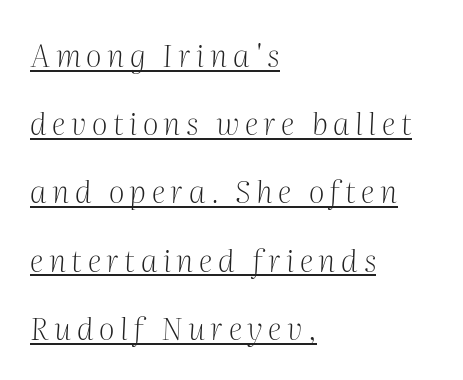
The image shows 31 px light serif type, italic (leaning right); set left-aligned, loose line spacing (2.2x), underlined; medium stroke contrast and a medium x-height.
